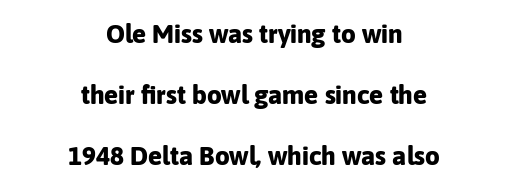
{"italic": "no", "bold": "yes", "underline": "no", "align": "center", "line_spacing": "loose", "line_spacing_ratio": 2.34, "letter_spacing": "normal", "letter_spacing_em": 0.0, "glyph_px": 26}
